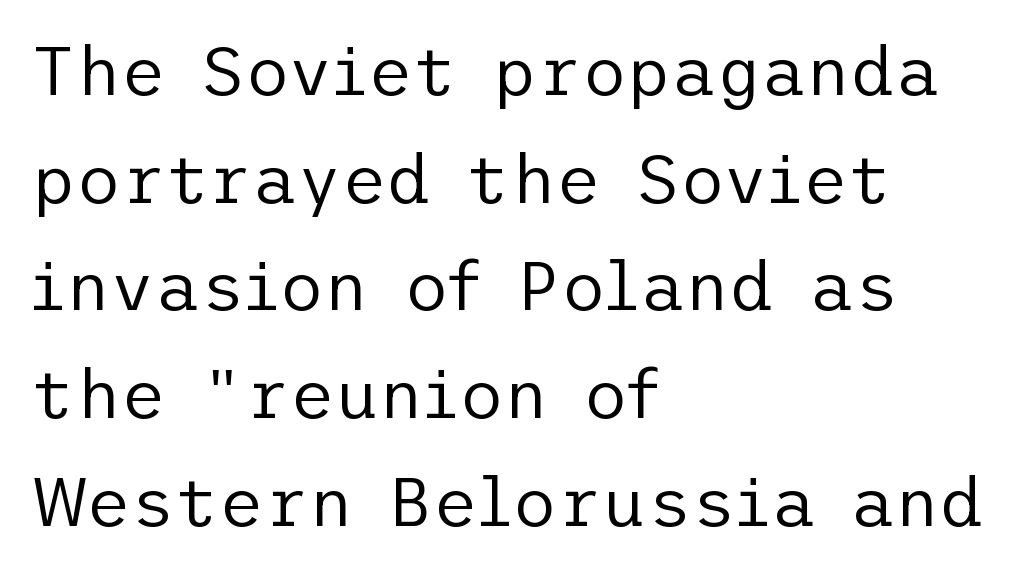
{"serif": "no", "italic": "no", "bold": "no", "weight": "regular", "width": "normal", "stroke_contrast": "low", "x_height": "medium", "underline": "no", "align": "left", "line_spacing": "normal", "line_spacing_ratio": 1.56, "letter_spacing": "normal", "letter_spacing_em": 0.0, "glyph_px": 69}
